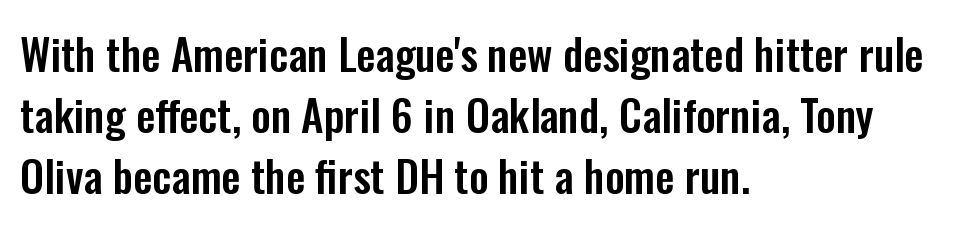
The image shows 43 px condensed sans-serif type, upright; set left-aligned, normal line spacing (1.42x), normal letter spacing, not underlined; low stroke contrast and a medium x-height.
